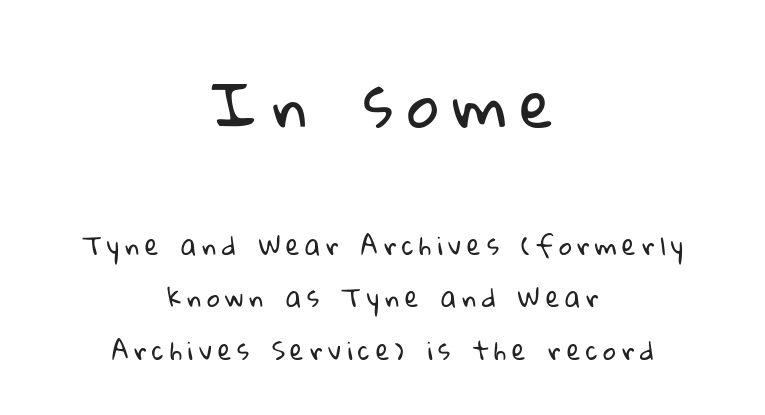
Unlike a traditional serif, this face leaves its strokes unadorned. The lines are spread far apart with generous leading. The space beneath each line is pristine and unruled. The passage shown begins with its larger block and ends with its smaller one. Varying glyph widths throughout — classic text-font behaviour.
